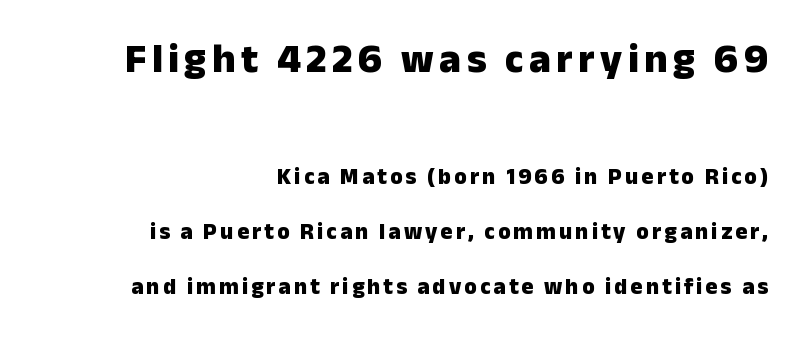
The image shows 41 px heavy sans-serif type, upright; set right-aligned, loose line spacing (2.38x), not underlined; the first (top) block is 1.78x larger; low stroke contrast and a medium x-height.
